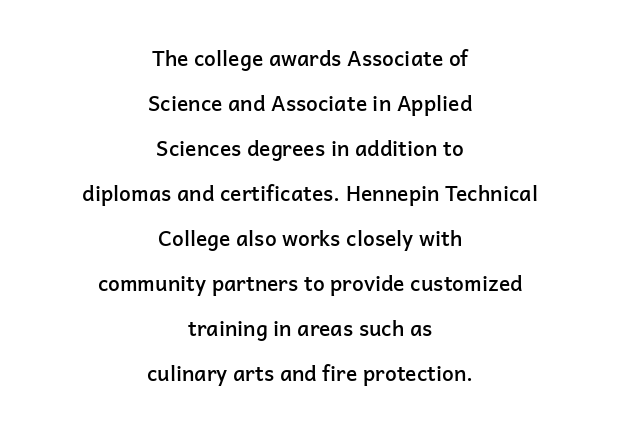
{"italic": "no", "bold": "semi", "underline": "no", "align": "center", "line_spacing": "loose", "line_spacing_ratio": 2.14, "letter_spacing": "normal", "letter_spacing_em": 0.0, "glyph_px": 21}
